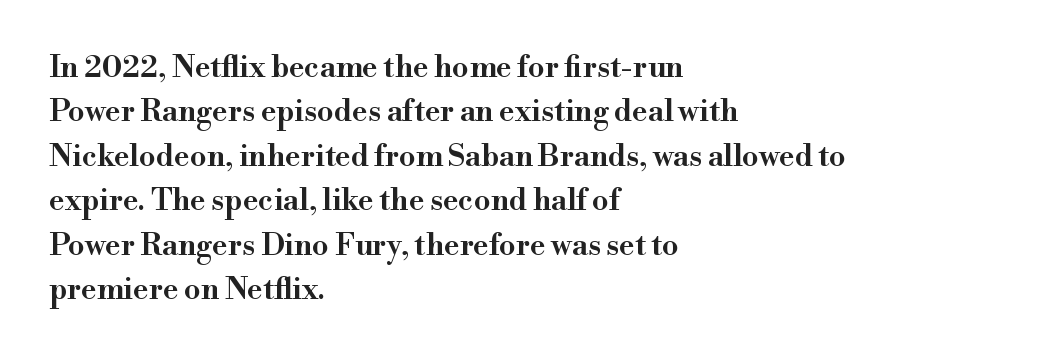
{"serif": "yes", "italic": "no", "bold": "semi", "weight": "semibold", "width": "normal", "stroke_contrast": "high", "x_height": "small", "monospaced": "no", "underline": "no", "align": "left", "line_spacing": "normal", "line_spacing_ratio": 1.48, "letter_spacing": "normal", "letter_spacing_em": 0.0, "glyph_px": 30}
